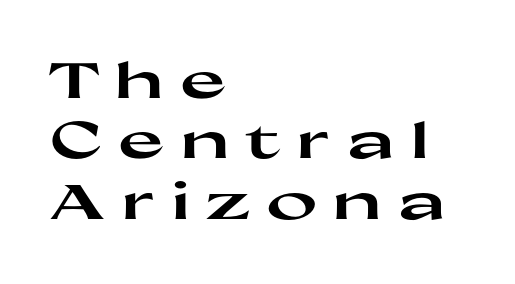
{"serif": "no", "italic": "no", "bold": "yes", "weight": "heavy", "width": "wide", "stroke_contrast": "high", "x_height": "medium", "monospaced": "no", "underline": "no", "align": "left", "line_spacing_ratio": 1.23, "letter_spacing": "wide", "letter_spacing_em": 0.33, "glyph_px": 49}
